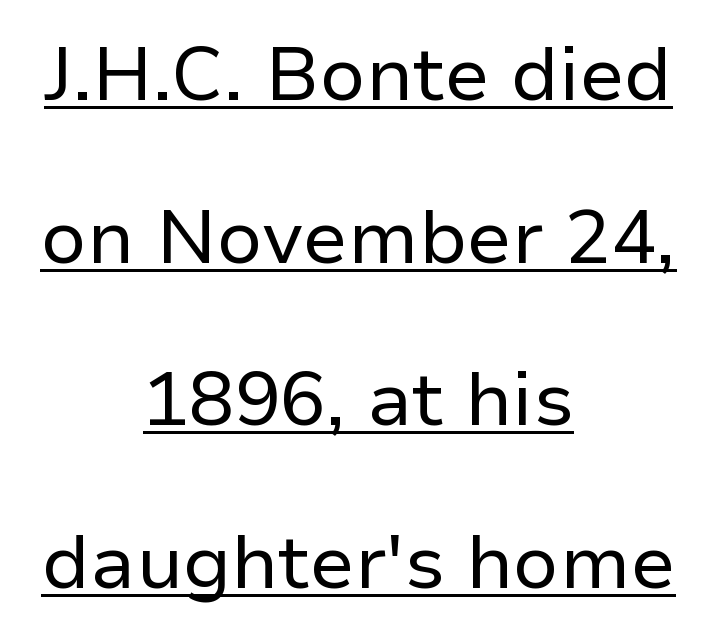
The image shows 76 px regular-weight sans-serif type, upright; set centered, loose line spacing (2.14x), normal letter spacing, underlined; low stroke contrast and a medium x-height.
